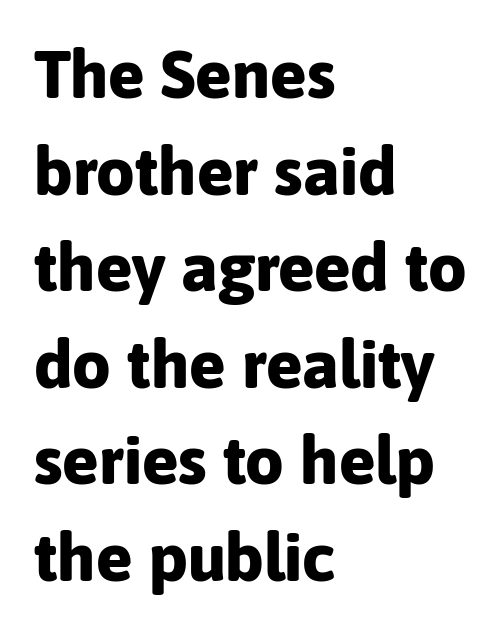
{"serif": "no", "italic": "no", "bold": "yes", "weight": "bold", "width": "normal", "stroke_contrast": "low", "x_height": "medium", "monospaced": "no", "underline": "no", "align": "left", "line_spacing": "normal", "line_spacing_ratio": 1.42, "letter_spacing": "normal", "letter_spacing_em": 0.0, "glyph_px": 68}
